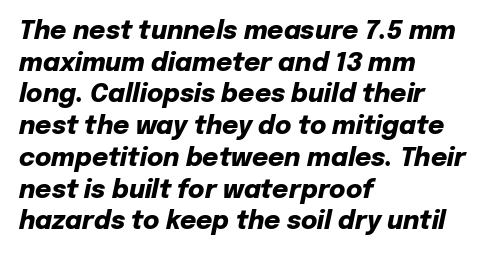
Q: Is the text bold? A: Yes.
Q: Is the text italic (slanted)? A: Yes, it leans right by about 12 degrees.
Q: Is the text underlined? A: No.
Q: How is the paragraph aligned? A: Left-aligned.
Q: Is the spacing between letters normal or unusually wide? A: Normal.
Q: Is the spacing between lines tight, normal or loose? A: Normal.
